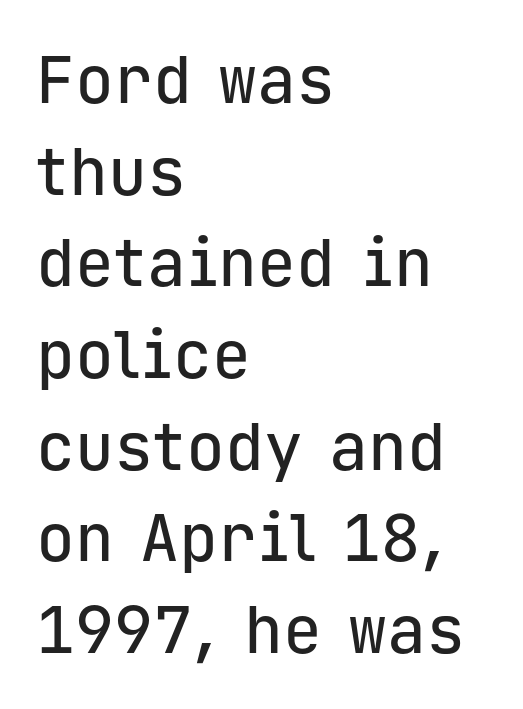
The image shows 65 px sans-serif type, upright, monospaced; set left-aligned, normal line spacing (1.41x), normal letter spacing, not underlined; low stroke contrast and a medium x-height.
